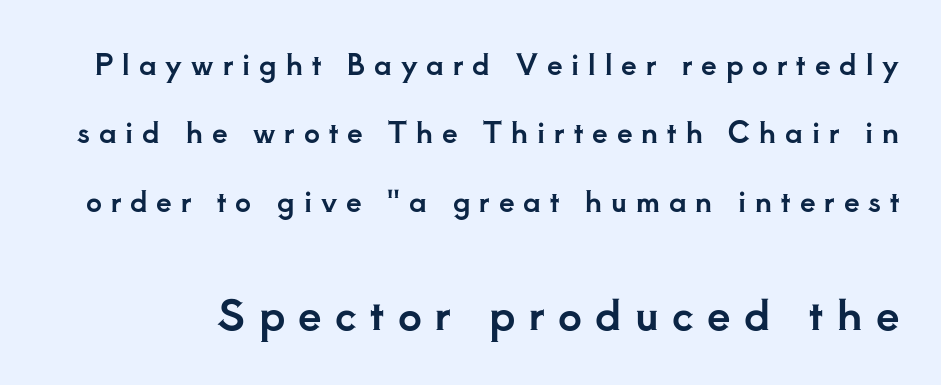
Q: Is the text italic (slanted)? A: No, it is upright.
Q: Is the typeface a serif or a sans-serif typeface? A: Serif.
Q: Is the text underlined? A: No.
Q: Is the spacing between letters normal or unusually wide? A: Unusually wide.
Q: Is the spacing between lines tight, normal or loose? A: Loose.
Q: Which block of text is set in a larger size, the first (top) or the second (bottom)? A: The second (bottom) one.
Q: Width (condensed, normal, or wide)? A: Normal.
Q: Stroke contrast? A: Low.
Q: x-height? A: Small.
Q: Monospaced? A: No.
